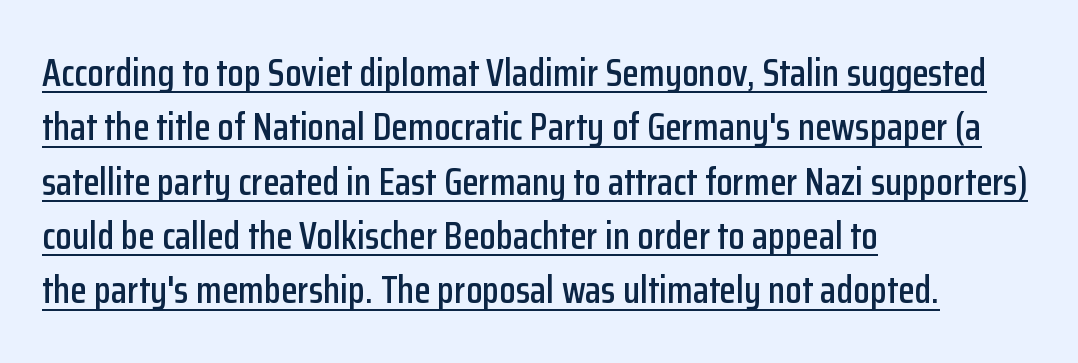
{"serif": "no", "italic": "no", "width": "condensed", "stroke_contrast": "low", "x_height": "medium", "monospaced": "no", "underline": "yes", "align": "left", "line_spacing": "normal", "line_spacing_ratio": 1.43, "letter_spacing": "normal", "letter_spacing_em": 0.0, "glyph_px": 38}
